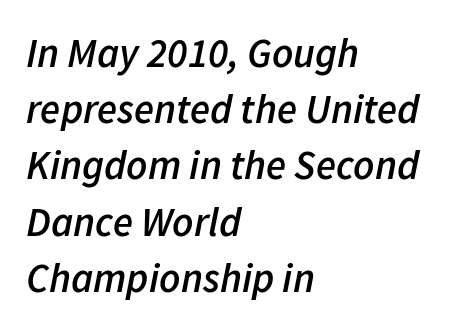
Compared with a centered layout, this one pins lines to the left instead. Nobody touched the tracking dial on this one. Compared with an ordinary text face, these strokes are moderately heavier — a semibold. Whoever set this chose a conventional vertical rhythm. You can tell it's italic because the verticals aren't actually vertical. The specimen omits any rule beneath the text block's lines.
